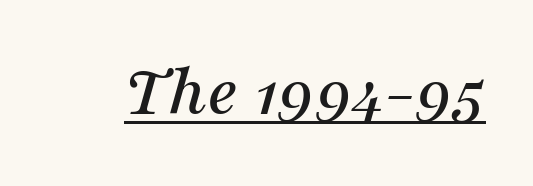
Q: Is the text italic (slanted)? A: Yes, it leans right by about 16 degrees.
Q: Is the typeface a serif or a sans-serif typeface? A: Serif.
Q: Is the text underlined? A: Yes.
Q: Is the spacing between letters normal or unusually wide? A: Normal.
Q: Width (condensed, normal, or wide)? A: Normal.
Q: Stroke contrast? A: Medium.
Q: x-height? A: Medium.
Q: Monospaced? A: No.
